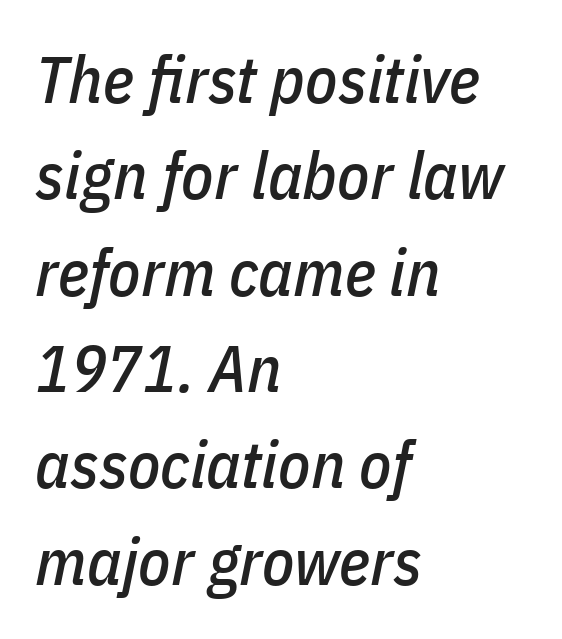
Q: Is the text italic (slanted)? A: Yes, it leans right by about 11 degrees.
Q: Is the text underlined? A: No.
Q: How is the paragraph aligned? A: Left-aligned.
Q: Is the spacing between letters normal or unusually wide? A: Normal.
Q: Is the spacing between lines tight, normal or loose? A: Normal.
Q: Width (condensed, normal, or wide)? A: Condensed.
Q: Stroke contrast? A: Low.
Q: x-height? A: Medium.
Q: Monospaced? A: No.
